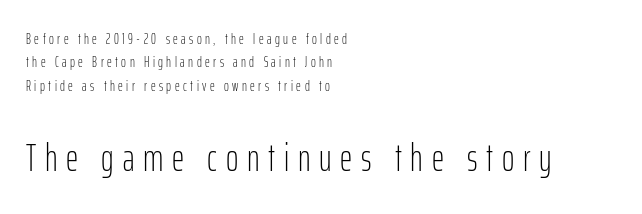
Check under the words: just untouched page. The lettering stays uniformly vertical, giving the passage a roman look. The rendering shows plain stroke endings on the letterforms — a sans-serif design. Compare the two chunks: the lower has the greater cap height. Here the designer chose a conventional face with non-uniform glyph widths. Caption: multi-line text, flush left, ragged right.
